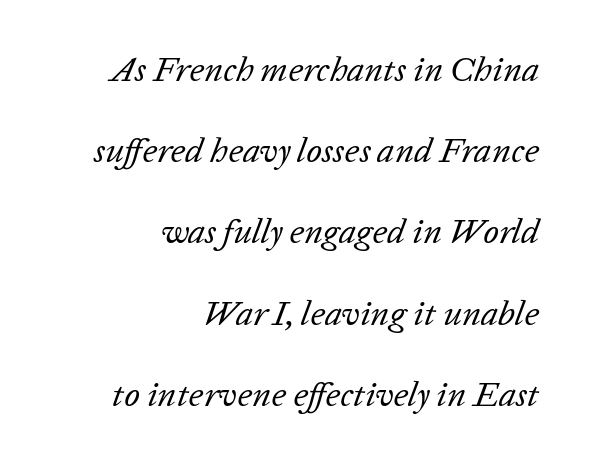
The image shows 35 px regular-weight type, italic (leaning right); set right-aligned, loose line spacing (2.32x), normal letter spacing, not underlined; low stroke contrast and a medium x-height.
